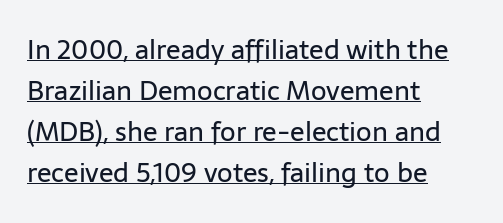
The image shows 27 px text type, upright; set left-aligned, normal line spacing (1.52x), normal letter spacing, underlined.
